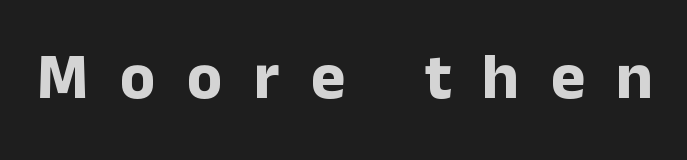
The image shows 65 px bold sans-serif type, upright; set unusually wide letter spacing (+0.48 em), not underlined; low stroke contrast and a medium x-height.
